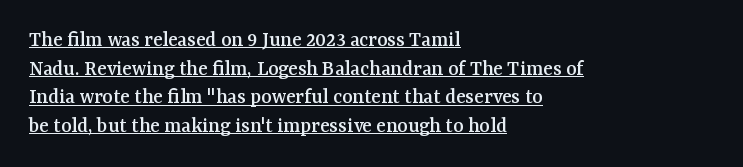
Does the lettering tilt? It doesn't — this is upright. Normally led — the rows are evenly, conventionally spaced. Characters follow at the spacing the type designer built in. The compositor pushed each line to the left boundary. This sample carries an underscore along the baseline area.
